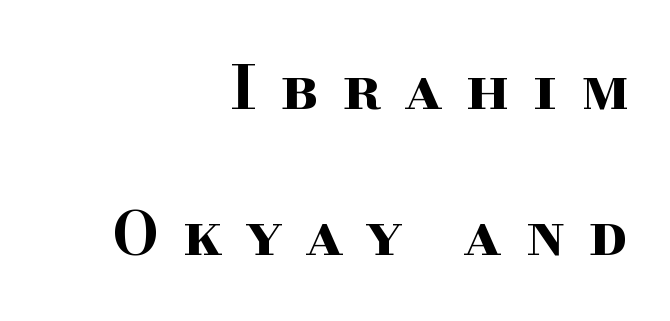
The image shows 60 px bold, wide serif type, upright; set right-aligned, loose line spacing (2.44x), unusually wide letter spacing (+0.39 em), not underlined; high stroke contrast and a small x-height.
